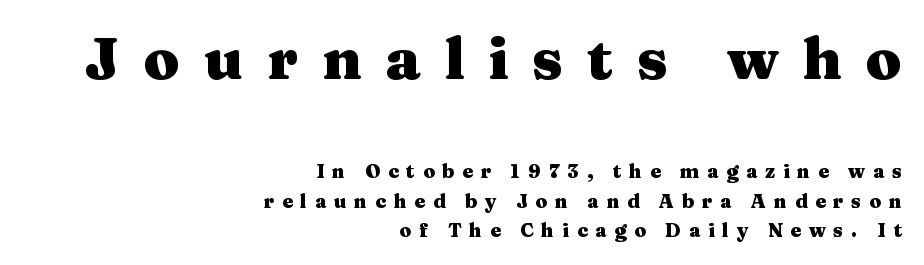
{"serif": "yes", "italic": "no", "bold": "yes", "weight": "heavy", "width": "wide", "stroke_contrast": "medium", "x_height": "medium", "monospaced": "no", "underline": "no", "align": "right", "line_spacing": "normal", "line_spacing_ratio": 1.56, "letter_spacing": "wide", "letter_spacing_em": 0.41, "larger_block": "first", "size_ratio": 3.05, "glyph_px": 58}
